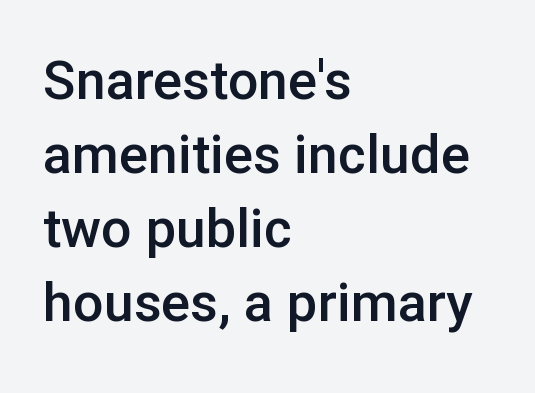
The image shows 54 px semibold sans-serif type, upright; set left-aligned, normal line spacing (1.37x), normal letter spacing, not underlined; low stroke contrast and a medium x-height.
